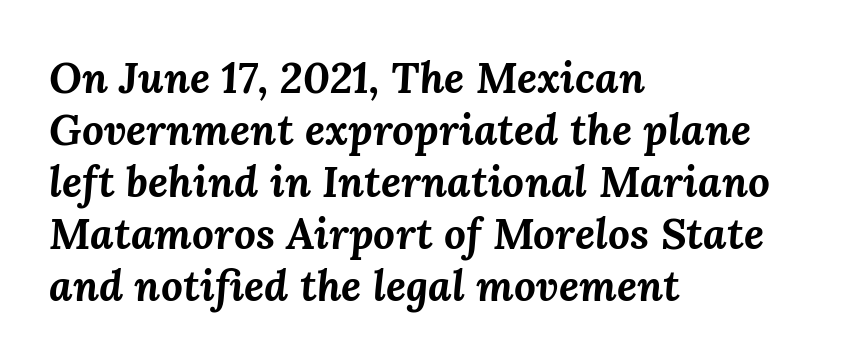
The image shows 43 px bold type, italic (leaning right); set left-aligned, line spacing 1.21x, normal letter spacing, not underlined; medium stroke contrast and a medium x-height.
